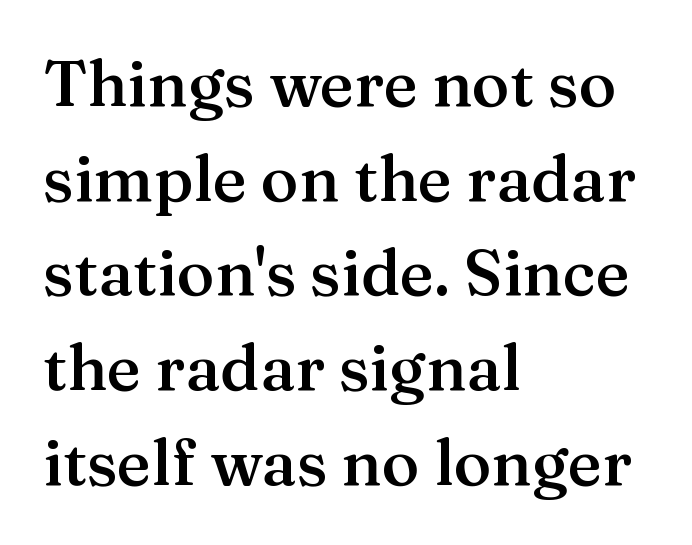
{"serif": "yes", "italic": "no", "bold": "semi", "weight": "semibold", "width": "normal", "stroke_contrast": "medium", "x_height": "medium", "monospaced": "no", "underline": "no", "align": "left", "line_spacing": "normal", "line_spacing_ratio": 1.48, "letter_spacing": "normal", "letter_spacing_em": 0.0, "glyph_px": 64}
